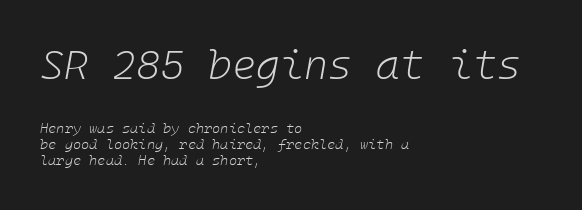
Reading down the block, your eye returns to a fixed left position each line. Rule under the text: the space is simply empty. Letters have the restrained weight of plain body copy at most. The space between consecutive lines is stingy.
